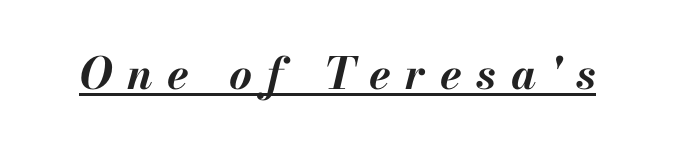
The image shows 44 px bold type, italic (leaning right); set unusually wide letter spacing (+0.33 em), underlined; medium stroke contrast and a small x-height.
